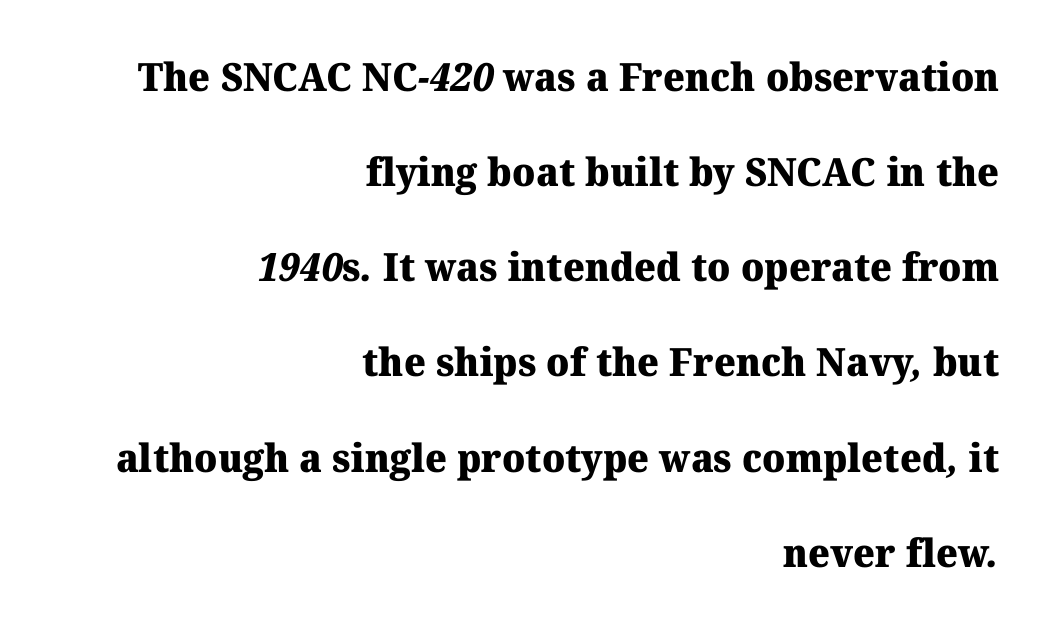
Q: Is the text bold? A: Yes.
Q: Is the typeface a serif or a sans-serif typeface? A: Serif.
Q: Is the text underlined? A: No.
Q: How is the paragraph aligned? A: Right-aligned.
Q: Is the spacing between letters normal or unusually wide? A: Normal.
Q: Is the spacing between lines tight, normal or loose? A: Loose.
Q: Width (condensed, normal, or wide)? A: Normal.
Q: Stroke contrast? A: Medium.
Q: x-height? A: Medium.
Q: Monospaced? A: No.
